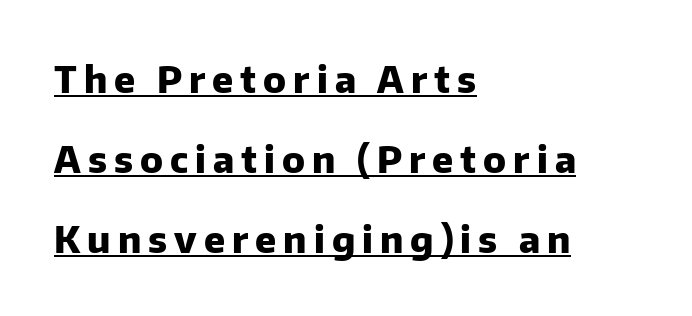
The rendering uses the underline text-decoration. The lines are quadded left. It's the straight-up-and-down kind of type. These lines stand farther apart than default settings would place them. Character widths vary here, with narrow letters taking less room than wide ones. The face used here is a sans, in the tradition of grotesques and geometrics.
